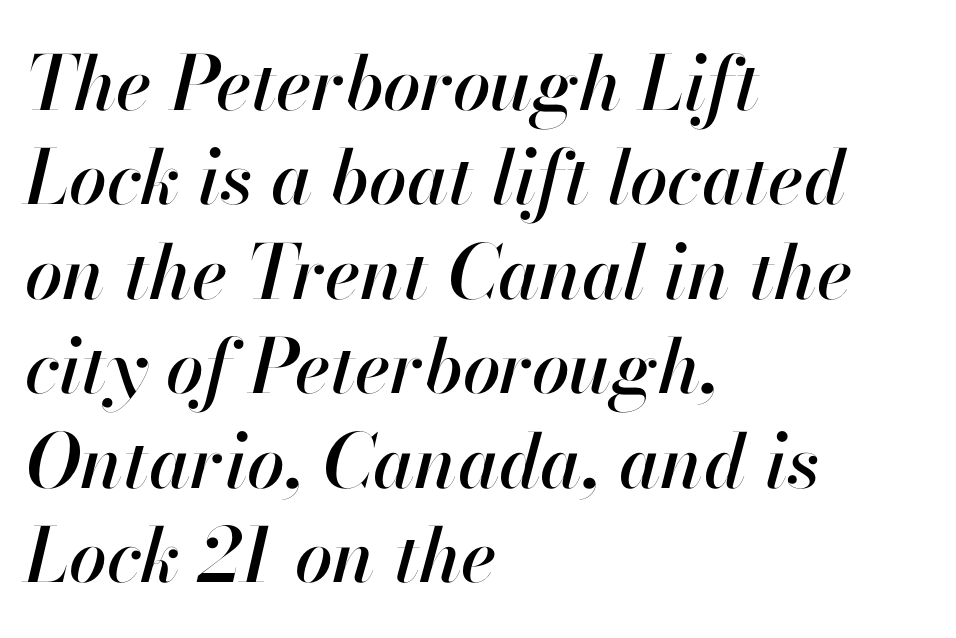
The rendering uses natural spacing where letterforms have individual widths. Alignment: flush left. Observe the lean: these are italic letterforms. Vertical spacing — default. The glyphs are unaccompanied by any horizontal stroke below them. Caption: standard tracking, unaltered.
